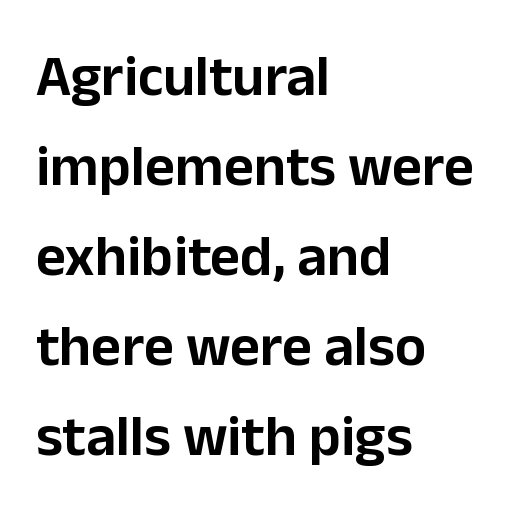
The letters advance in unequal steps, a hallmark of proportional type. The rendering uses a moderate line-height, typical for paragraphs. The designer went with a sans here, leaving each stem footless. Rule under the text: the space is simply empty.
